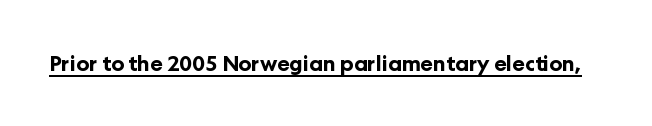
Q: Is the text bold? A: Yes.
Q: Is the text italic (slanted)? A: No, it is upright.
Q: Is the text underlined? A: Yes.
Q: Is the spacing between letters normal or unusually wide? A: Normal.
